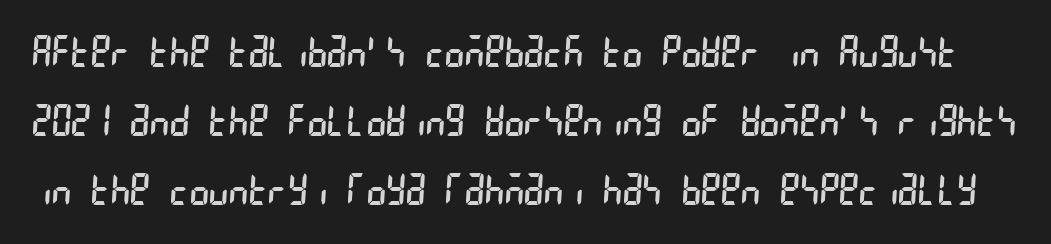
The image shows 42 px regular-weight, condensed sans-serif type; set normal line spacing (1.64x), normal letter spacing, not underlined; low stroke contrast and a large x-height.
